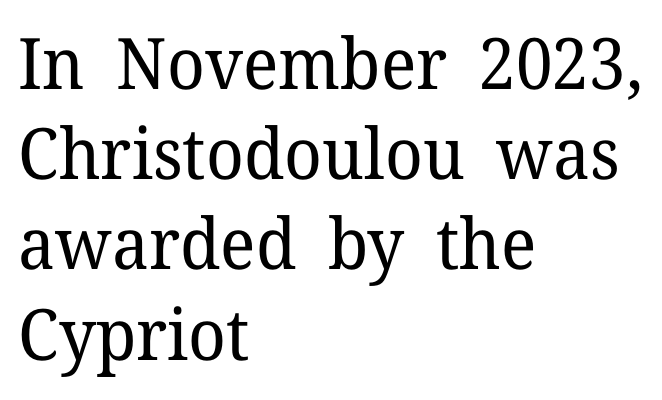
The image shows 71 px regular-weight serif type, upright; set left-aligned, normal line spacing (1.27x), normal letter spacing, not underlined; low stroke contrast and a medium x-height.
